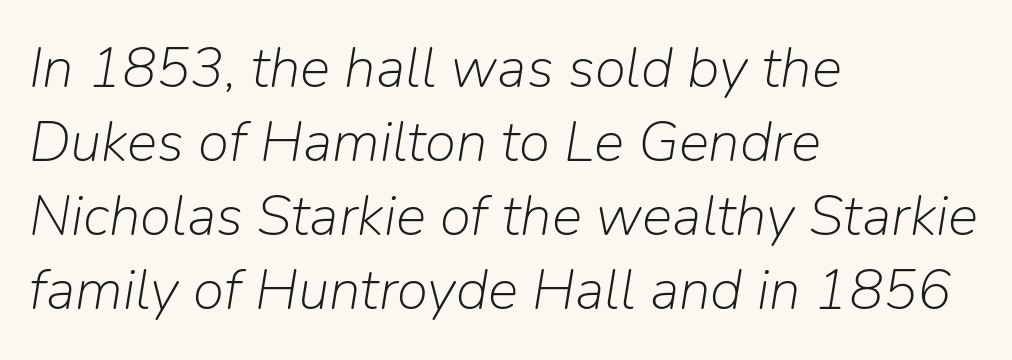
{"italic": "yes", "lean": "right", "slant_degrees": 9, "bold": "no", "weight": "light", "width": "normal", "stroke_contrast": "low", "x_height": "medium", "monospaced": "no", "underline": "no", "align": "left", "line_spacing": "normal", "line_spacing_ratio": 1.3, "letter_spacing": "normal", "letter_spacing_em": 0.0, "glyph_px": 57}
